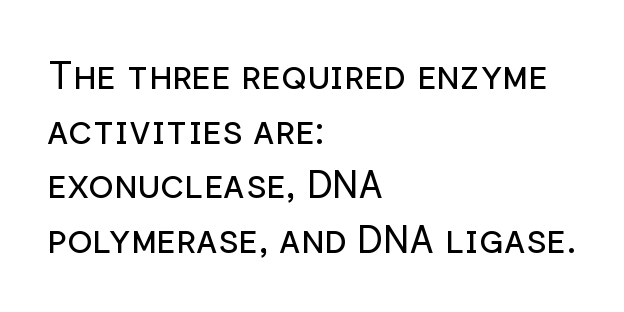
The image shows 38 px regular-weight sans-serif type, upright; set left-aligned, normal line spacing (1.44x), normal letter spacing, not underlined; low stroke contrast and a medium x-height.
